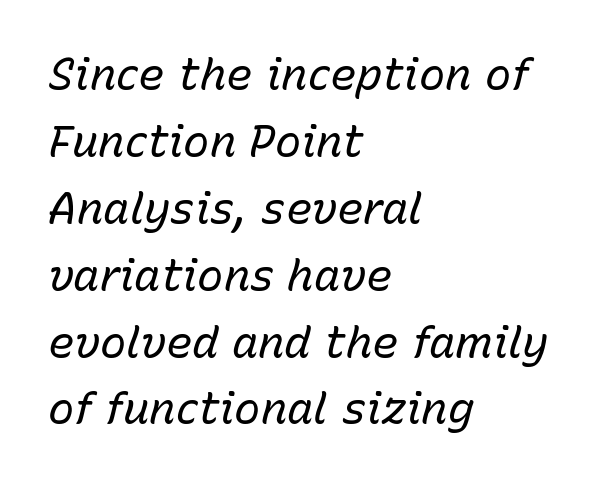
Here the designer chose a conventional face with non-uniform glyph widths. Leading: standard. The type is set solid horizontally, with unmodified tracking. Quick note: italic. The paragraph has a hard left edge and a soft right edge.
